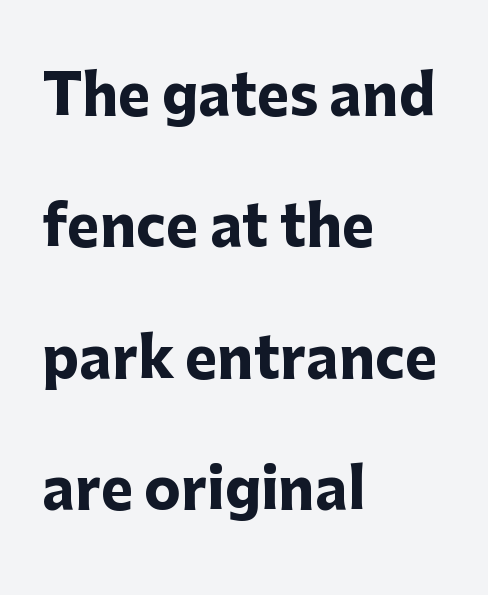
The image shows 55 px heavy sans-serif type, upright; set left-aligned, loose line spacing (2.39x), normal letter spacing, not underlined; low stroke contrast and a medium x-height.
